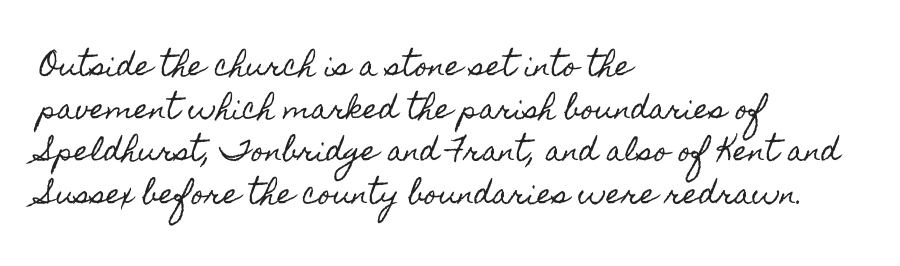
{"underline": "no", "align": "left", "line_spacing": "normal", "line_spacing_ratio": 1.58, "letter_spacing": "normal", "letter_spacing_em": 0.0, "glyph_px": 27}
